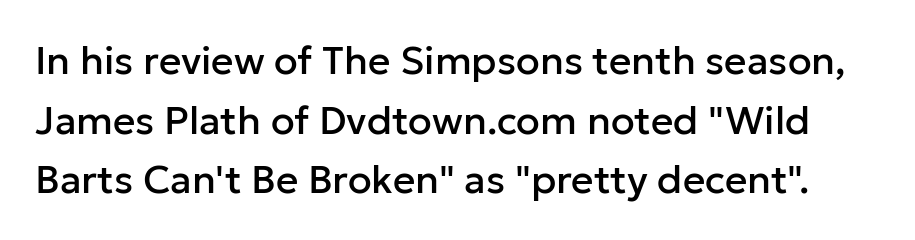
Q: Is the text italic (slanted)? A: No, it is upright.
Q: Is the typeface a serif or a sans-serif typeface? A: Sans-serif.
Q: Is the text underlined? A: No.
Q: Is the spacing between letters normal or unusually wide? A: Normal.
Q: Is the spacing between lines tight, normal or loose? A: Normal.
Q: Width (condensed, normal, or wide)? A: Normal.
Q: Stroke contrast? A: Low.
Q: x-height? A: Medium.
Q: Monospaced? A: No.
